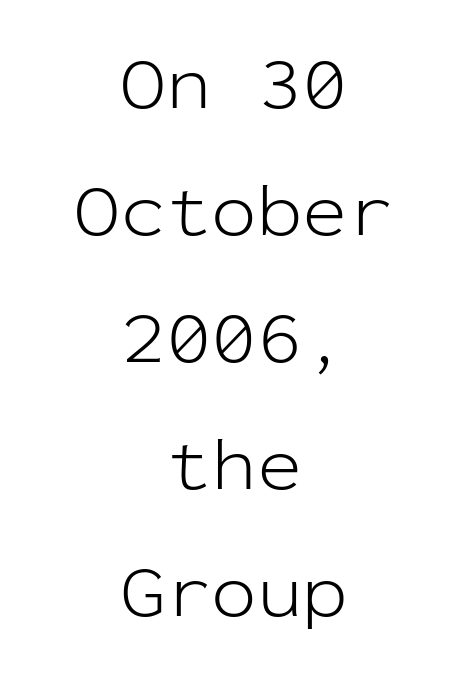
The image shows 76 px light sans-serif type, upright, monospaced; set centered, normal line spacing (1.67x), normal letter spacing, not underlined; low stroke contrast and a medium x-height.
